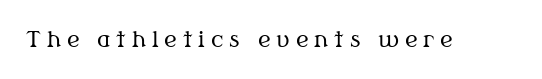
{"italic": "no", "bold": "no", "underline": "no", "letter_spacing": "wide", "letter_spacing_em": 0.27, "glyph_px": 22}
